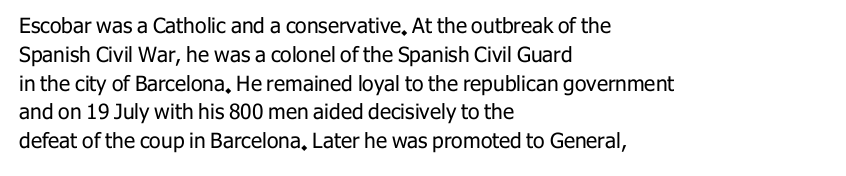
Q: Is the text bold? A: No.
Q: Is the text italic (slanted)? A: No, it is upright.
Q: Is the text underlined? A: No.
Q: How is the paragraph aligned? A: Left-aligned.
Q: Is the spacing between letters normal or unusually wide? A: Normal.
Q: Is the spacing between lines tight, normal or loose? A: Normal.
